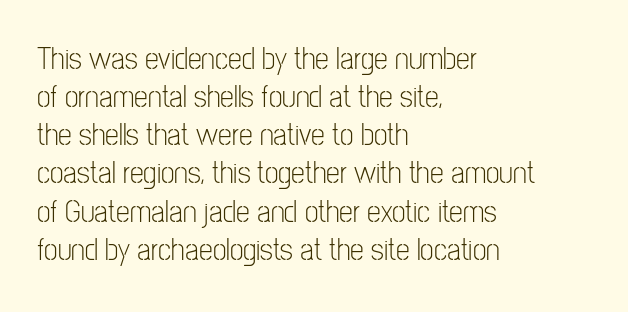
{"serif": "no", "italic": "no", "bold": "no", "weight": "light", "width": "condensed", "stroke_contrast": "low", "x_height": "medium", "monospaced": "no", "underline": "no", "align": "left", "line_spacing_ratio": 1.23, "letter_spacing": "normal", "letter_spacing_em": 0.0, "glyph_px": 31}
